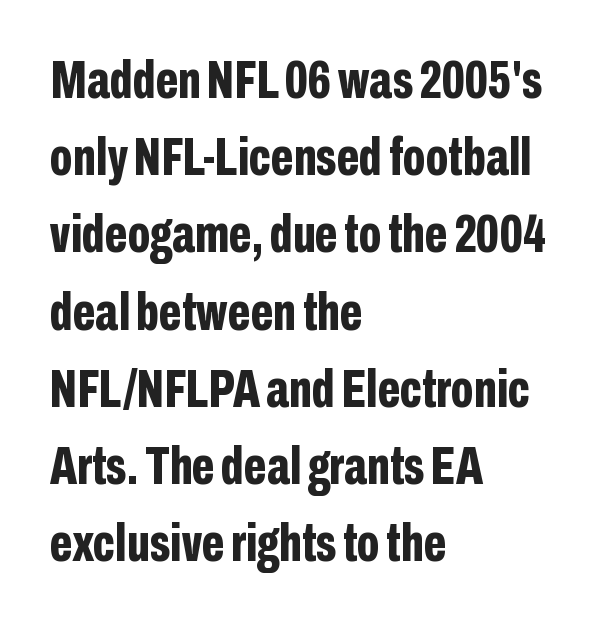
{"serif": "no", "italic": "no", "bold": "yes", "weight": "bold", "width": "condensed", "stroke_contrast": "low", "x_height": "medium", "monospaced": "no", "underline": "no", "align": "left", "line_spacing": "normal", "line_spacing_ratio": 1.43, "letter_spacing": "normal", "letter_spacing_em": 0.0, "glyph_px": 54}
